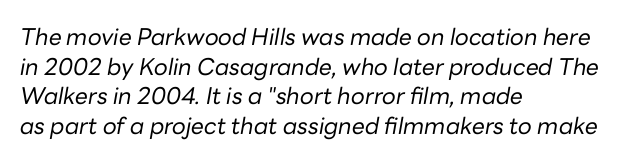
The letters are slanted; this is an italic face. Honestly, the letter spacing is just normal — you wouldn't notice it. Whoever set this chose a conventional vertical rhythm. Clear beneath every line of the passage.
